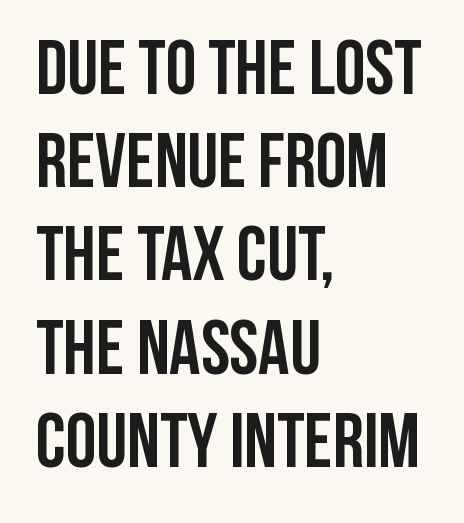
{"serif": "no", "italic": "no", "bold": "yes", "weight": "semibold", "width": "condensed", "stroke_contrast": "low", "x_height": "large", "monospaced": "no", "underline": "no", "align": "left", "line_spacing_ratio": 1.21, "letter_spacing": "normal", "letter_spacing_em": 0.0, "glyph_px": 77}
